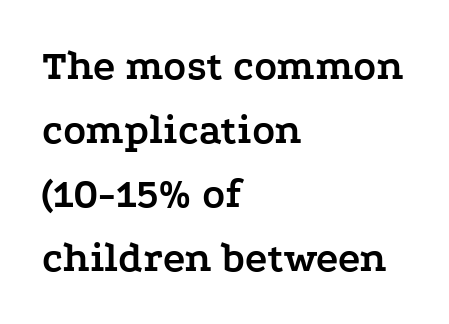
Q: Is the text bold? A: Yes.
Q: Is the text italic (slanted)? A: No, it is upright.
Q: Is the typeface a serif or a sans-serif typeface? A: Serif.
Q: Is the text underlined? A: No.
Q: How is the paragraph aligned? A: Left-aligned.
Q: Is the spacing between letters normal or unusually wide? A: Normal.
Q: Is the spacing between lines tight, normal or loose? A: Normal.
Q: Width (condensed, normal, or wide)? A: Wide.
Q: Stroke contrast? A: Low.
Q: x-height? A: Medium.
Q: Monospaced? A: No.
